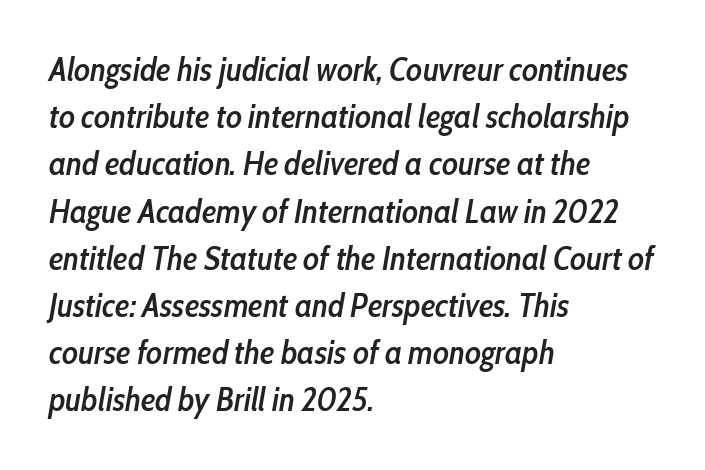
Q: Is the text bold? A: Semi-bold.
Q: Is the text italic (slanted)? A: Yes, it leans right by about 10 degrees.
Q: Is the text underlined? A: No.
Q: How is the paragraph aligned? A: Left-aligned.
Q: Is the spacing between letters normal or unusually wide? A: Normal.
Q: Is the spacing between lines tight, normal or loose? A: Normal.
Q: Width (condensed, normal, or wide)? A: Condensed.
Q: Stroke contrast? A: Low.
Q: x-height? A: Medium.
Q: Monospaced? A: No.
